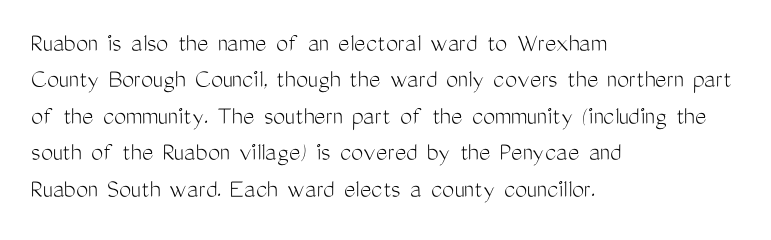
Upright lettering throughout. Reading down the column, the eye jumps a familiar distance to each next line. The typesetting does not lean heavy: it is not bold. Horizontal alignment here is leftward, the default for most running prose. The space directly below the letters is spotless. Glyph-to-glyph distance matches everyday printed text.
